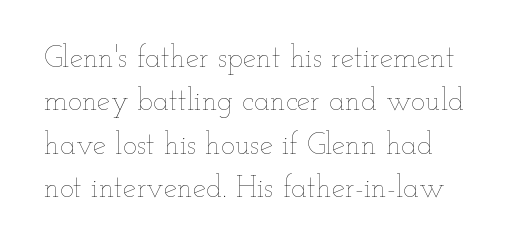
A light-to-regular cut is what we see here. Leading matches the norm, producing a regular column. The letters advance in unequal steps, a hallmark of proportional type. The passage shown has conventional tracking throughout. This is the regular roman posture of the typeface.
